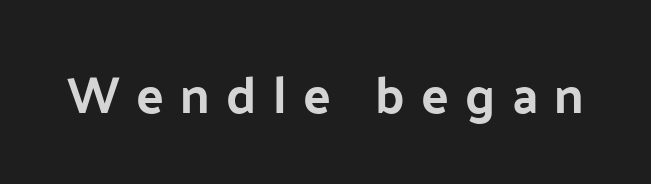
Inter-character spacing is expanded well beyond the font's built-in metrics. The letters advance in unequal steps, a hallmark of proportional type. A roman cut, with each character standing at attention. Classification — sans serif.
